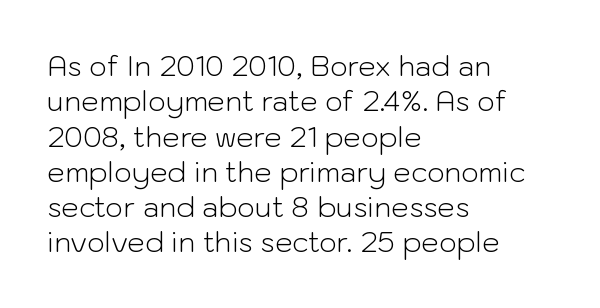
The image shows 28 px light sans-serif type, upright; set left-aligned, normal line spacing (1.26x), normal letter spacing, not underlined; low stroke contrast and a medium x-height.
